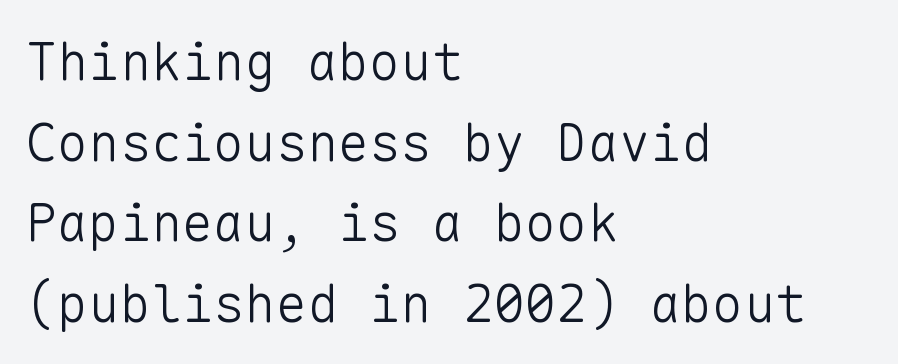
Look at the tracking — it's just the regular setting, nothing added. Horizontal bands of white between lines are of average thickness. Fixed-width glyphs throughout — classic coding-font behaviour. The paragraph has a hard left edge and a soft right edge.
